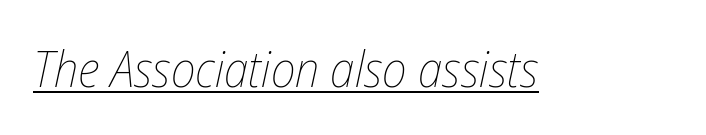
The image shows 50 px thin, condensed type, italic (leaning right); set normal letter spacing, underlined; low stroke contrast and a medium x-height.
